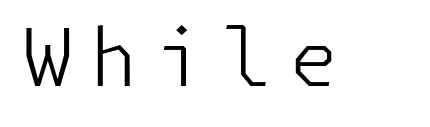
Q: Is the text bold? A: No.
Q: Is the text italic (slanted)? A: No, it is upright.
Q: Is the typeface a serif or a sans-serif typeface? A: Sans-serif.
Q: Is the text underlined? A: No.
Q: Is the spacing between letters normal or unusually wide? A: Unusually wide.
Q: Width (condensed, normal, or wide)? A: Normal.
Q: Stroke contrast? A: Low.
Q: x-height? A: Medium.
